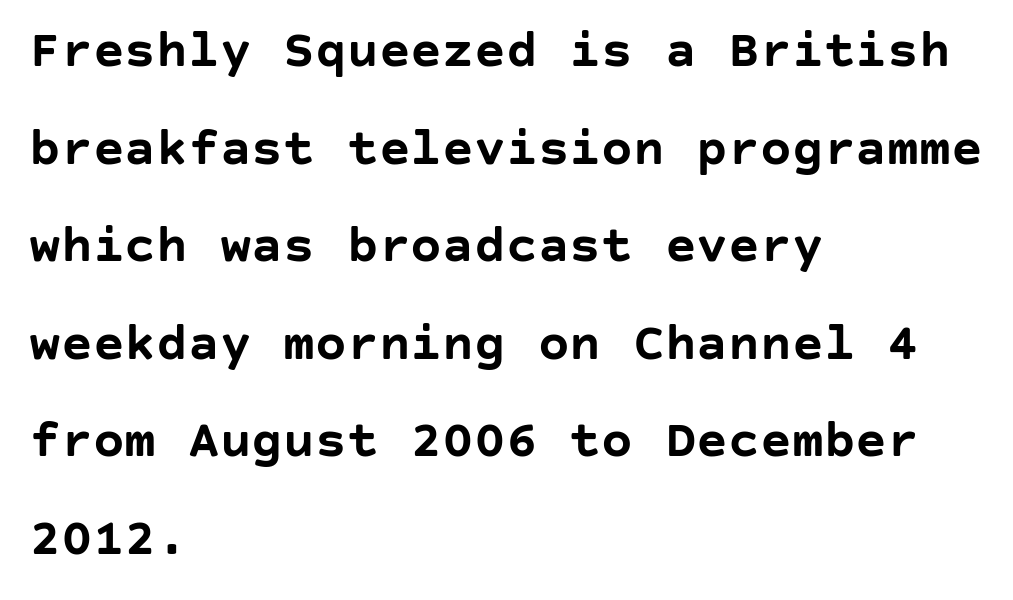
{"serif": "no", "italic": "no", "bold": "yes", "weight": "semibold", "width": "normal", "stroke_contrast": "low", "x_height": "large", "underline": "no", "align": "left", "line_spacing_ratio": 1.84, "letter_spacing": "normal", "letter_spacing_em": 0.0, "glyph_px": 53}
